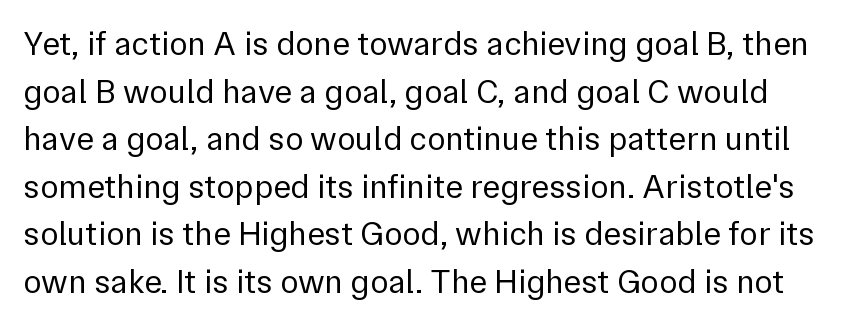
The image shows 34 px regular-weight sans-serif type, upright; set normal line spacing (1.4x), normal letter spacing, not underlined; low stroke contrast and a medium x-height.
